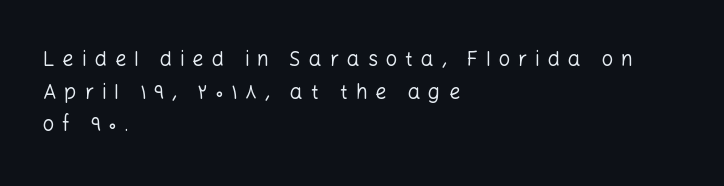
The image shows 20 px text type, upright; set left-aligned, normal line spacing (1.63x), unusually wide letter spacing (+0.4 em), not underlined.
